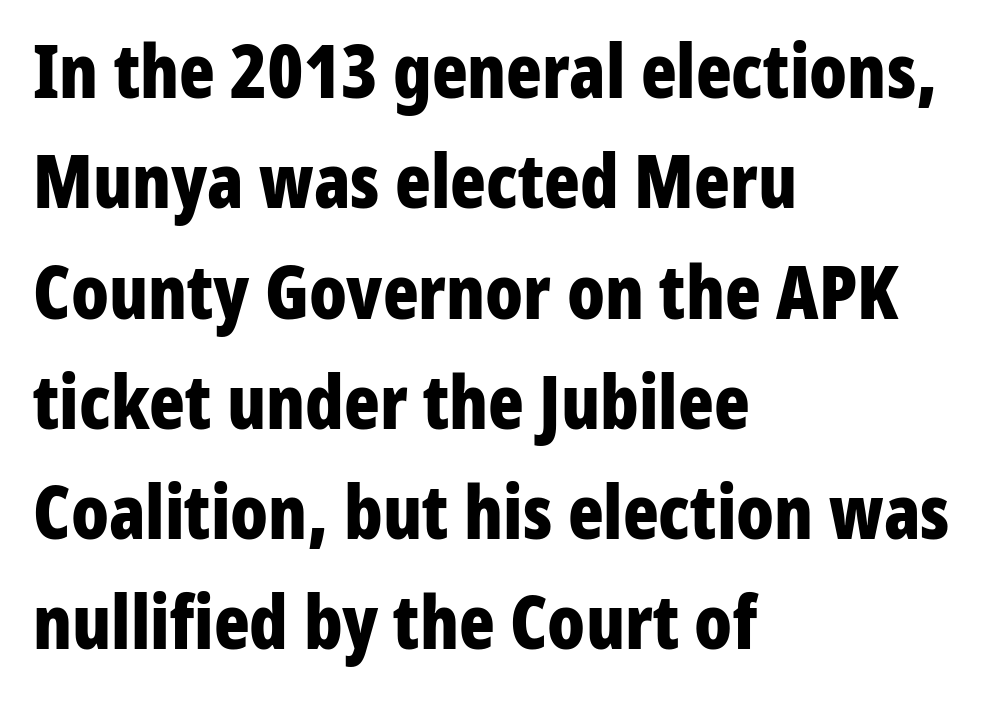
Q: Is the text bold? A: Yes.
Q: Is the text italic (slanted)? A: No, it is upright.
Q: Is the typeface a serif or a sans-serif typeface? A: Sans-serif.
Q: Is the text underlined? A: No.
Q: How is the paragraph aligned? A: Left-aligned.
Q: Is the spacing between letters normal or unusually wide? A: Normal.
Q: Is the spacing between lines tight, normal or loose? A: Normal.
Q: Width (condensed, normal, or wide)? A: Condensed.
Q: Stroke contrast? A: Low.
Q: x-height? A: Medium.
Q: Monospaced? A: No.
